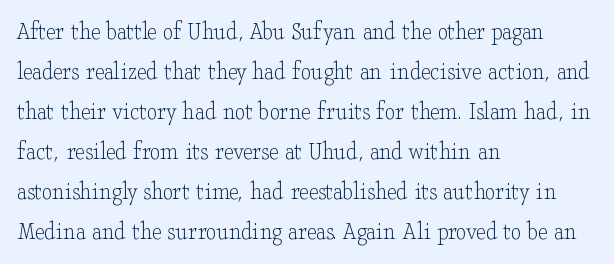
{"italic": "no", "bold": "no", "underline": "no", "align": "left", "line_spacing": "normal", "line_spacing_ratio": 1.54, "letter_spacing": "normal", "letter_spacing_em": 0.0, "glyph_px": 26}
